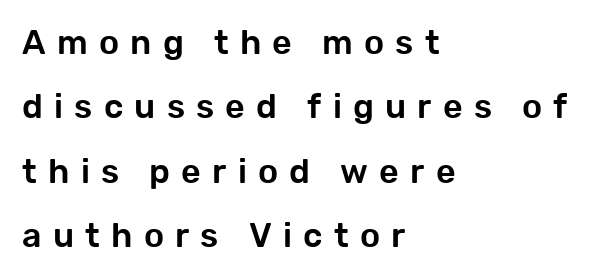
{"serif": "no", "italic": "no", "width": "normal", "stroke_contrast": "low", "x_height": "medium", "monospaced": "no", "underline": "no", "align": "left", "line_spacing_ratio": 1.89, "letter_spacing": "wide", "letter_spacing_em": 0.33, "glyph_px": 34}
